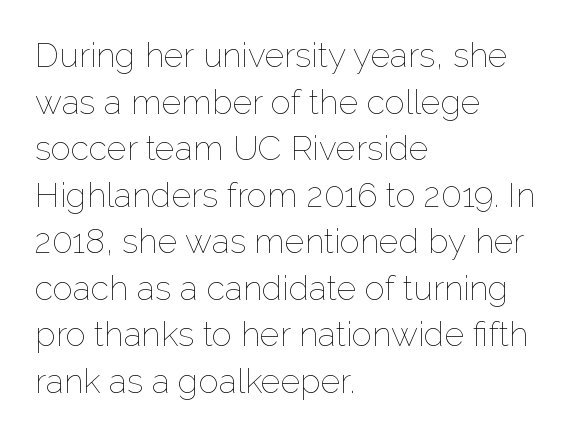
This sample keeps an unexceptional amount of space between lines. Do the characters align in a grid? No, the font is proportional. Counters stay open thanks to moderate or lighter strokes. The lines in this sample share a left origin and differ only in where they stop. Each row of text sits above clean, open space.
